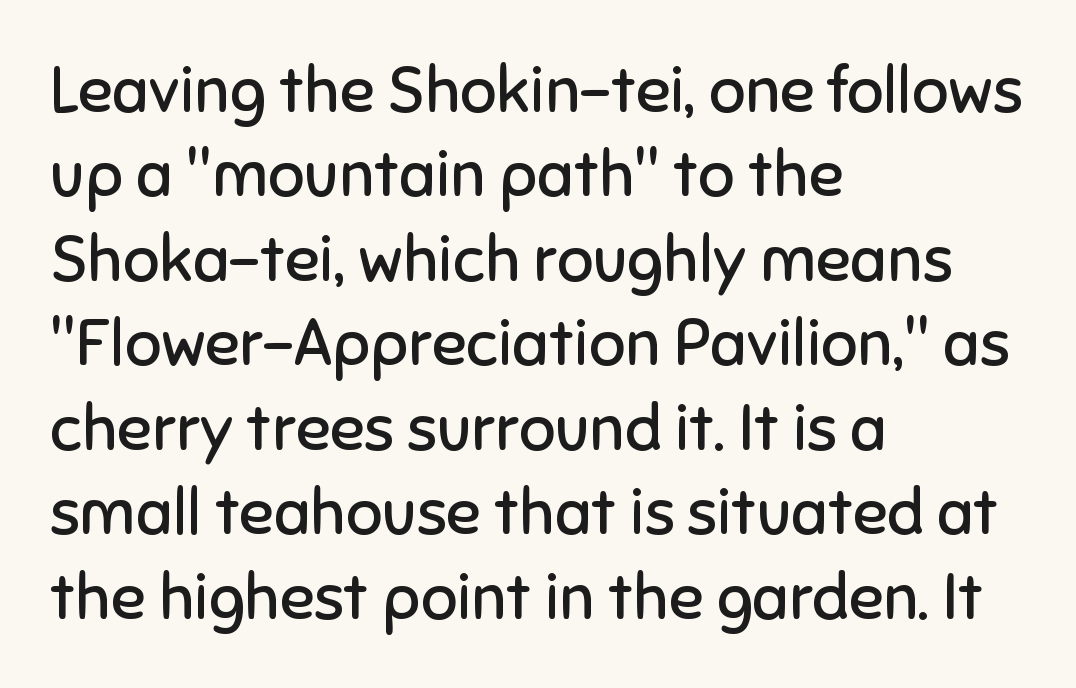
{"serif": "no", "italic": "no", "bold": "no", "weight": "regular", "width": "normal", "stroke_contrast": "low", "x_height": "medium", "monospaced": "no", "underline": "no", "align": "left", "line_spacing": "normal", "line_spacing_ratio": 1.32, "letter_spacing": "normal", "letter_spacing_em": 0.0, "glyph_px": 64}
